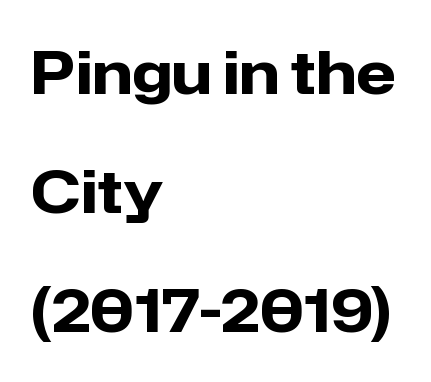
The image shows 59 px heavy sans-serif type, upright; set left-aligned, loose line spacing (2.02x), normal letter spacing, not underlined; low stroke contrast and a medium x-height.
